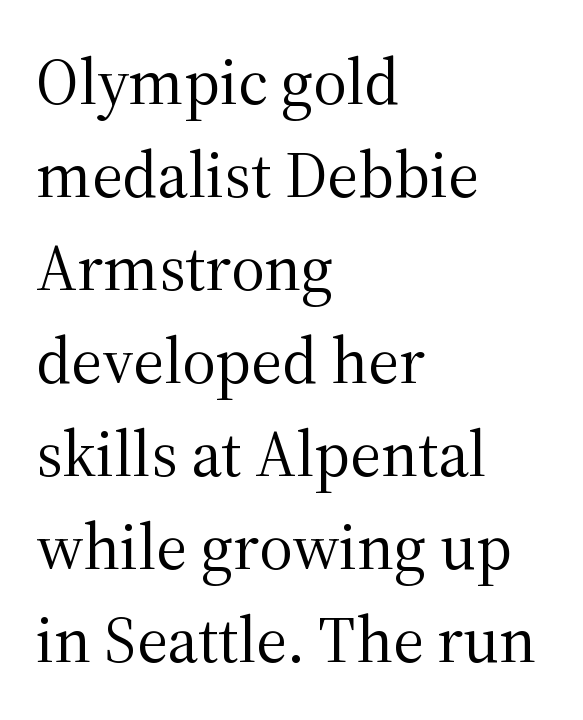
The rendering uses natural spacing where letterforms have individual widths. Nobody touched the tracking dial on this one. The lettering stays uniformly vertical, giving the passage a roman look. Where is the straight margin? On the left.
